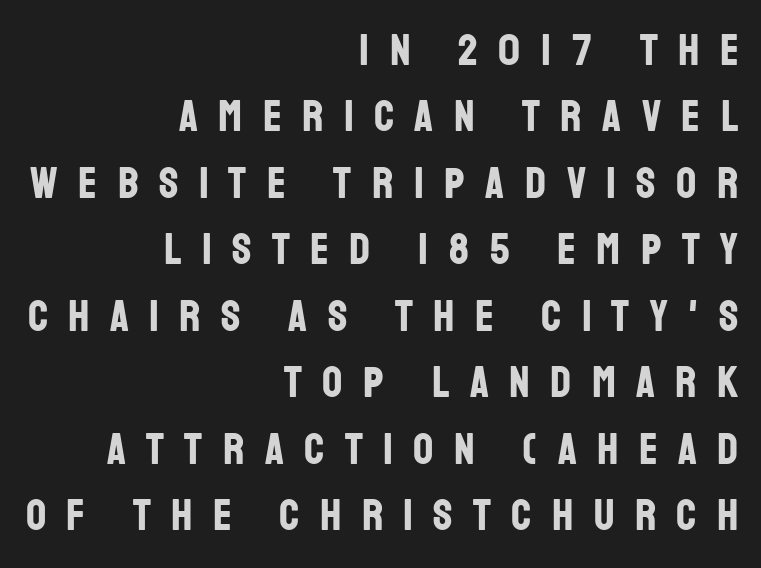
Q: Is the text bold? A: Yes.
Q: Is the text italic (slanted)? A: No, it is upright.
Q: Is the typeface a serif or a sans-serif typeface? A: Sans-serif.
Q: Is the text underlined? A: No.
Q: How is the paragraph aligned? A: Right-aligned.
Q: Is the spacing between letters normal or unusually wide? A: Unusually wide.
Q: Is the spacing between lines tight, normal or loose? A: Normal.
Q: Width (condensed, normal, or wide)? A: Condensed.
Q: Stroke contrast? A: Low.
Q: x-height? A: Large.
Q: Monospaced? A: No.
